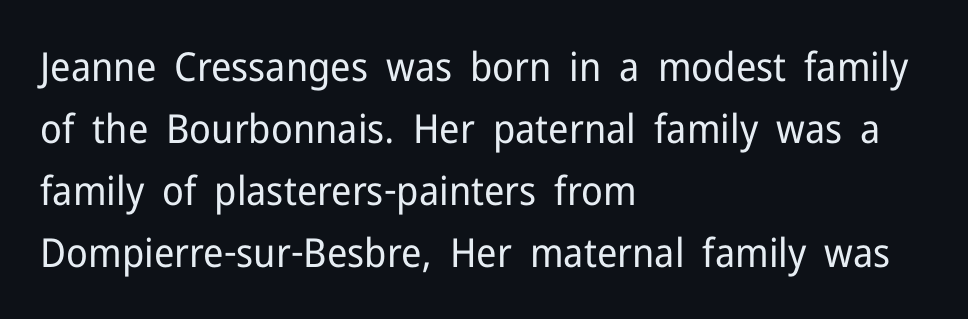
The image shows 40 px regular-weight sans-serif type, upright; set left-aligned, normal line spacing (1.55x), normal letter spacing, not underlined; low stroke contrast and a medium x-height.
